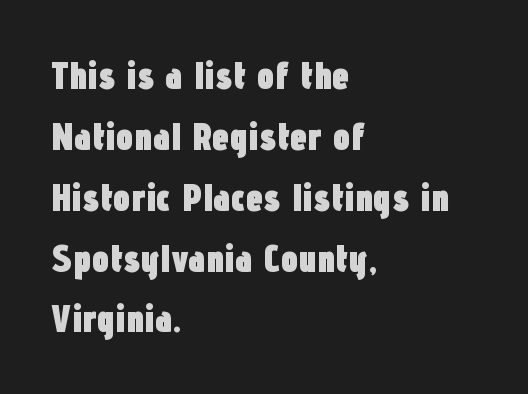
{"serif": "no", "italic": "no", "bold": "yes", "weight": "heavy", "width": "condensed", "stroke_contrast": "low", "x_height": "medium", "monospaced": "no", "underline": "no", "align": "left", "line_spacing": "normal", "line_spacing_ratio": 1.56, "letter_spacing": "normal", "letter_spacing_em": 0.0, "glyph_px": 39}
